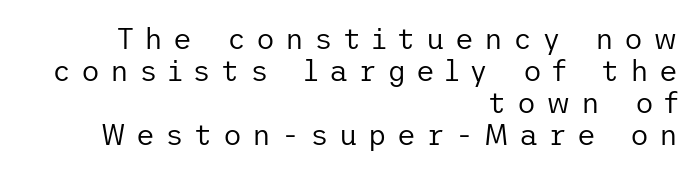
{"serif": "no", "italic": "no", "bold": "no", "weight": "regular", "width": "normal", "stroke_contrast": "low", "x_height": "medium", "underline": "no", "align": "right", "line_spacing": "tight", "line_spacing_ratio": 1.1, "letter_spacing": "wide", "letter_spacing_em": 0.35, "glyph_px": 29}
